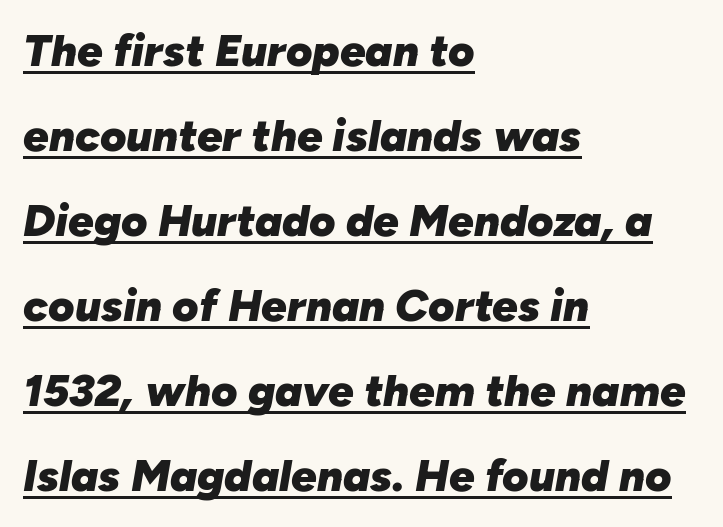
Q: Is the text bold? A: Yes.
Q: Is the text italic (slanted)? A: Yes, it leans right by about 10 degrees.
Q: Is the text underlined? A: Yes.
Q: How is the paragraph aligned? A: Left-aligned.
Q: Is the spacing between letters normal or unusually wide? A: Normal.
Q: Width (condensed, normal, or wide)? A: Normal.
Q: Stroke contrast? A: Low.
Q: x-height? A: Medium.
Q: Monospaced? A: No.
